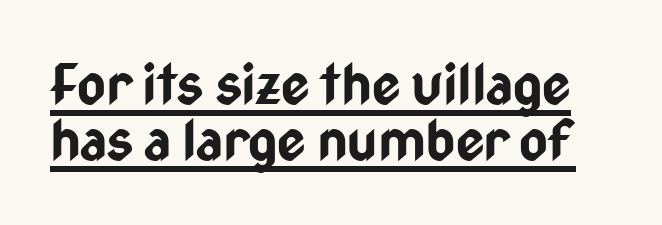
{"serif": "no", "italic": "no", "bold": "yes", "weight": "bold", "width": "condensed", "stroke_contrast": "low", "x_height": "medium", "monospaced": "no", "underline": "yes", "line_spacing": "tight", "line_spacing_ratio": 1.02, "letter_spacing": "normal", "letter_spacing_em": 0.0, "glyph_px": 55}
